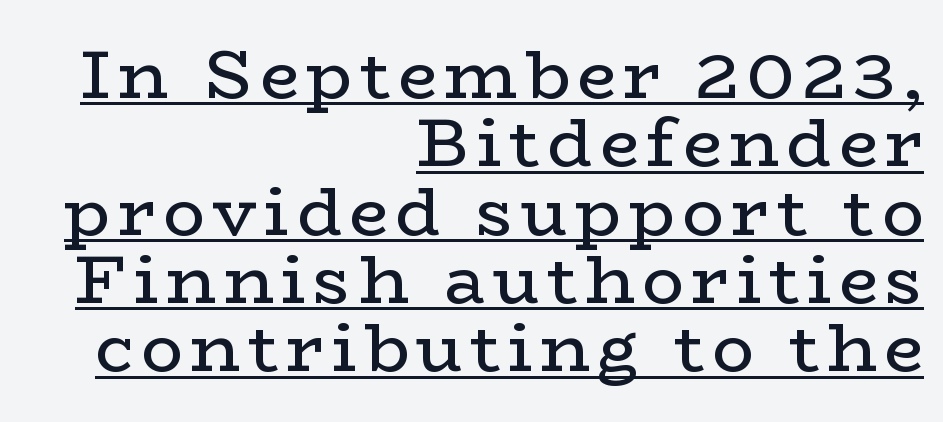
Q: Is the text bold? A: No.
Q: Is the text italic (slanted)? A: No, it is upright.
Q: Is the typeface a serif or a sans-serif typeface? A: Serif.
Q: Is the text underlined? A: Yes.
Q: How is the paragraph aligned? A: Right-aligned.
Q: Is the spacing between lines tight, normal or loose? A: Tight.
Q: Width (condensed, normal, or wide)? A: Wide.
Q: Stroke contrast? A: Low.
Q: x-height? A: Medium.
Q: Monospaced? A: No.
